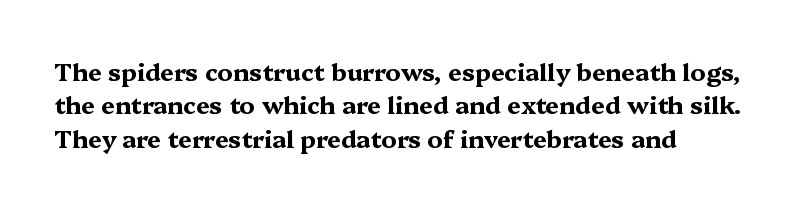
{"italic": "no", "bold": "yes", "underline": "no", "align": "left", "line_spacing": "normal", "line_spacing_ratio": 1.39, "letter_spacing": "normal", "letter_spacing_em": 0.0, "glyph_px": 24}
